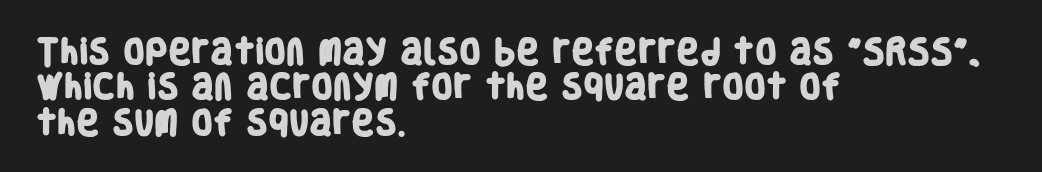
Does the type have serifs? No, each stem ends abruptly. Notice how descenders clear the ascenders below comfortably — that's standard leading. The typesetter chose a ragged-right arrangement here. The strokes are fattened all the way to bold.
